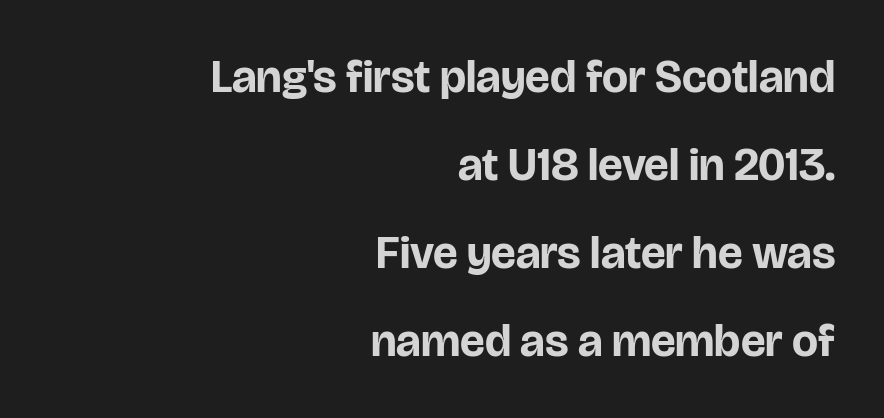
The image shows 46 px bold sans-serif type, upright; set right-aligned, loose line spacing (1.91x), normal letter spacing, not underlined; low stroke contrast and a large x-height.
